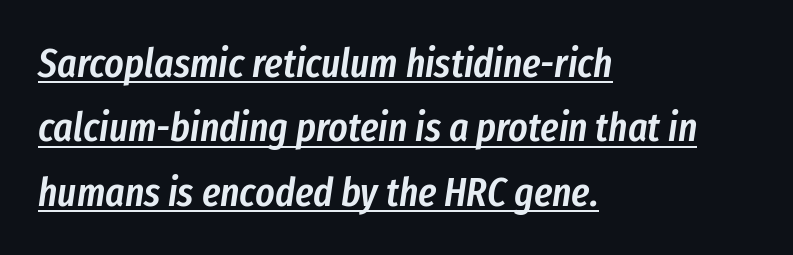
The image shows 41 px semibold, condensed type, italic (leaning right); set left-aligned, normal line spacing (1.57x), normal letter spacing, underlined; low stroke contrast and a medium x-height.
